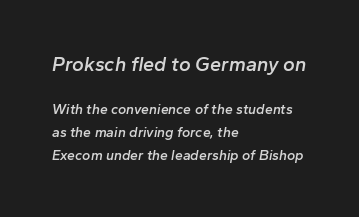
The image shows 20 px text type, italic (leaning right); set left-aligned, normal line spacing (1.65x), normal letter spacing, not underlined; the first (top) block is 1.43x larger.
